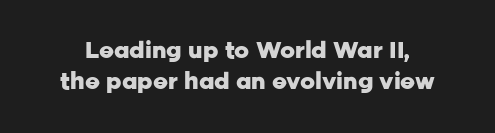
The image shows 23 px bold type, upright; set normal line spacing (1.34x), normal letter spacing, not underlined.
